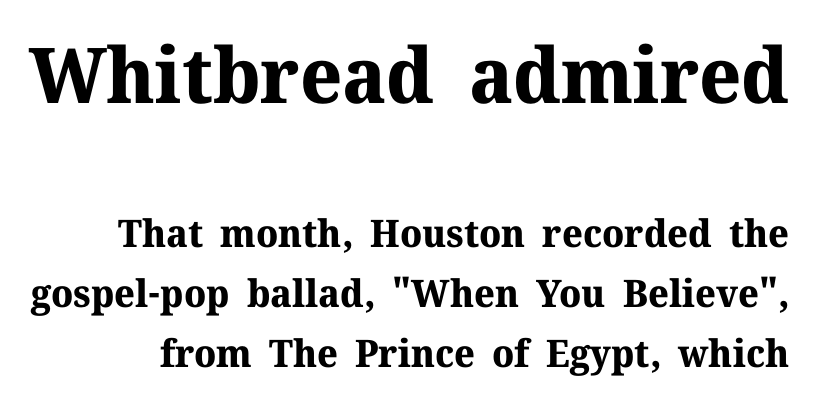
Chunky letters — that's bold for sure. Character widths vary here, with narrow letters taking less room than wide ones. Vertical spacing — default. The typography opts for an upright posture over an oblique one.
